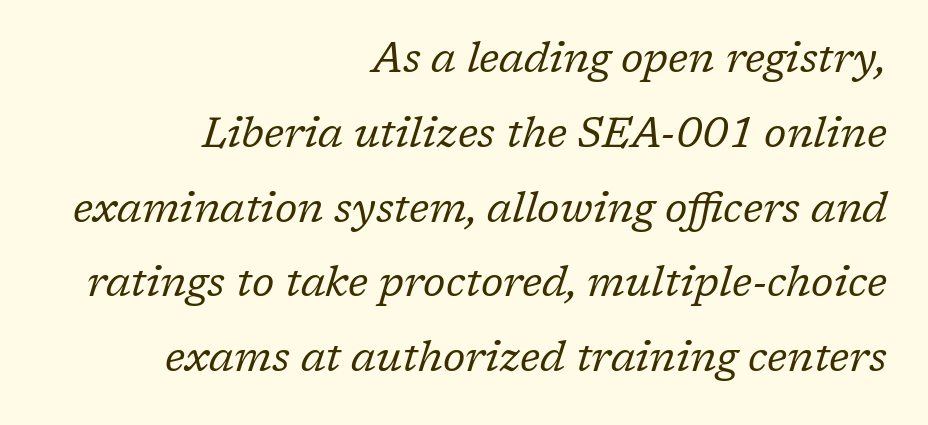
Stroke mass is kept to a normal reading level or below. Check under the words: just untouched page. Type style note: has serifs. If you drew a ruler down the right edge, every line would touch it. Slanted lettering throughout. Is this a fixed-width face? No — the glyphs have proportional, varying widths.
